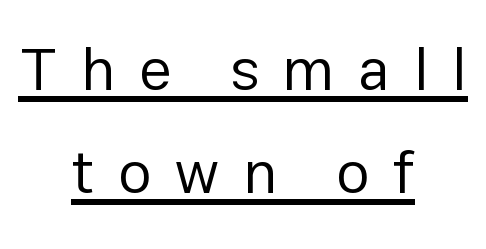
Italic: no, the glyphs are upright roman. The typeface chosen for these lines omits serifs. The weight tops out at a normal text grade. Compared with undecorated copy, this sample adds a rule below the words. Compared with typical body copy, the letter spacing here is much looser. Centered paragraph, ragged on both sides.
